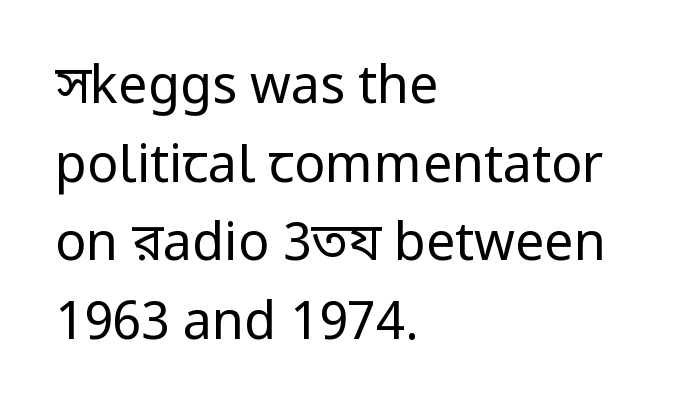
{"serif": "no", "italic": "no", "bold": "no", "weight": "regular", "width": "condensed", "stroke_contrast": "low", "underline": "no", "align": "left", "line_spacing": "normal", "line_spacing_ratio": 1.51, "letter_spacing": "normal", "letter_spacing_em": 0.0, "glyph_px": 52}
